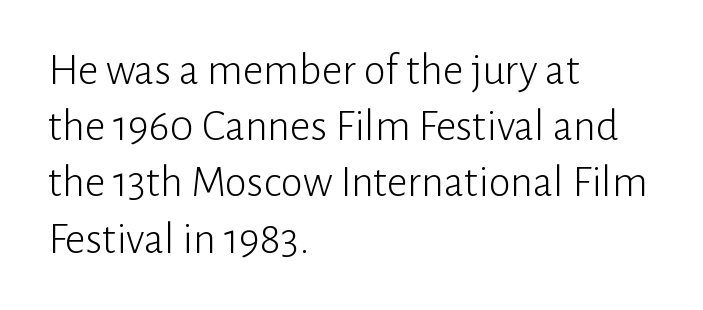
{"serif": "no", "italic": "no", "bold": "no", "weight": "light", "width": "normal", "stroke_contrast": "low", "x_height": "medium", "monospaced": "no", "underline": "no", "align": "left", "line_spacing": "normal", "line_spacing_ratio": 1.25, "letter_spacing": "normal", "letter_spacing_em": 0.0, "glyph_px": 45}
